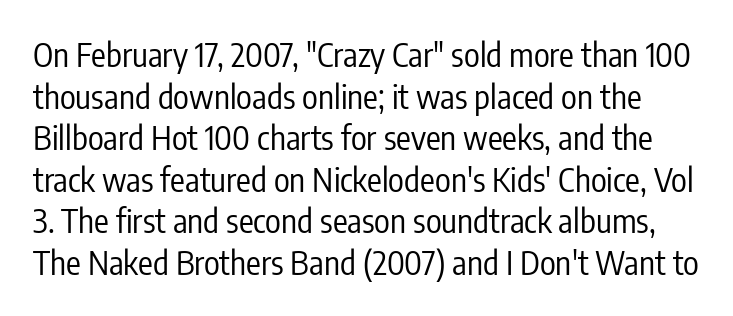
Weight class: somewhere from thin through regular. Vertically, the passage feels balanced, rows spaced as you'd expect. Character widths vary here, with narrow letters taking less room than wide ones. Each word holds together tightly as a unit, with standard inter-letter gaps. The letters stand upright; this is a roman face.
